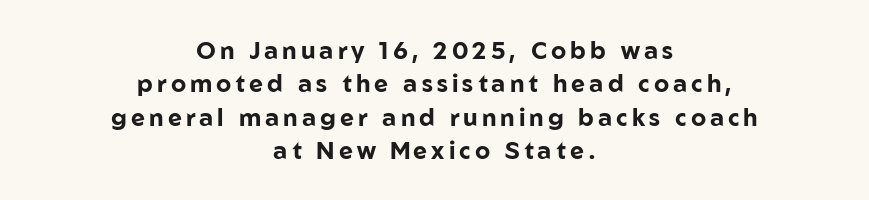
Q: Is the text bold? A: Yes.
Q: Is the text italic (slanted)? A: No, it is upright.
Q: Is the text underlined? A: No.
Q: How is the paragraph aligned? A: Centered.
Q: Is the spacing between lines tight, normal or loose? A: Normal.
